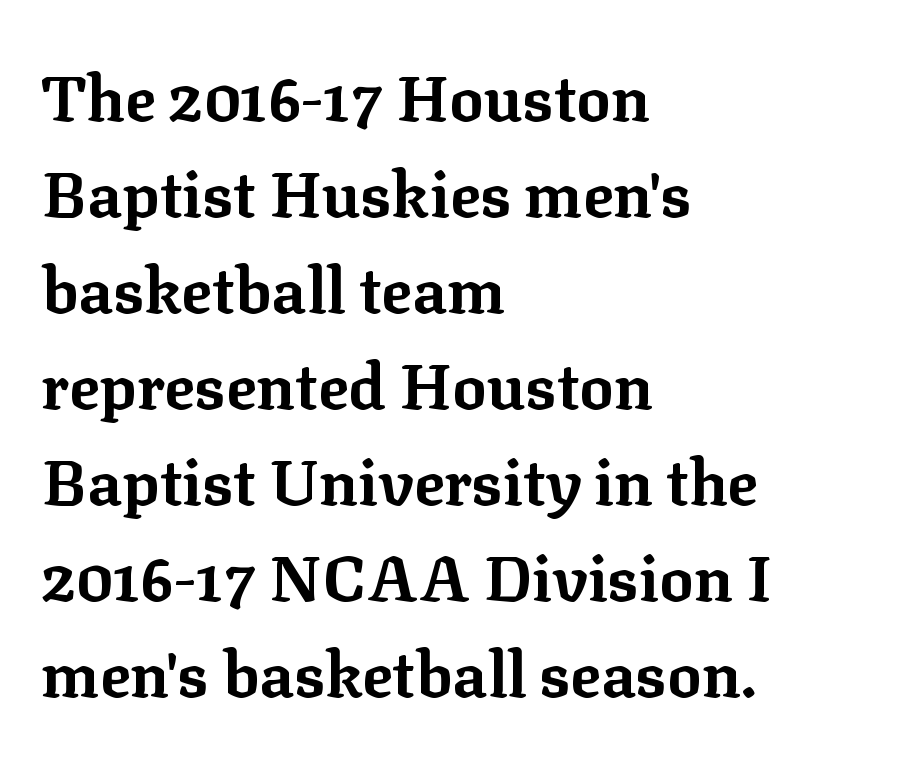
{"serif": "yes", "italic": "no", "bold": "yes", "weight": "bold", "width": "normal", "stroke_contrast": "low", "x_height": "medium", "monospaced": "no", "underline": "no", "align": "left", "line_spacing": "normal", "line_spacing_ratio": 1.5, "letter_spacing": "normal", "letter_spacing_em": 0.0, "glyph_px": 64}
